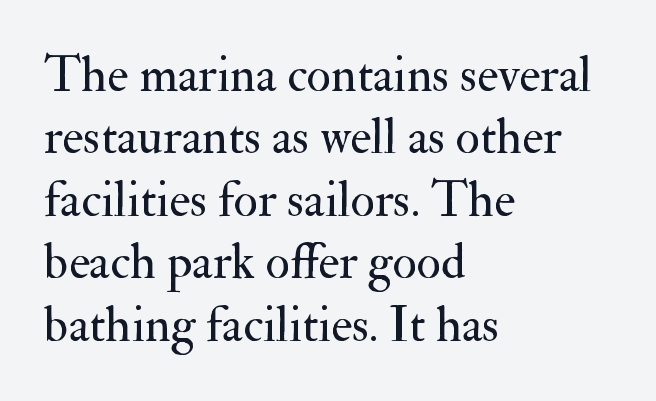
Q: Is the text bold? A: No.
Q: Is the text italic (slanted)? A: No, it is upright.
Q: Is the typeface a serif or a sans-serif typeface? A: Serif.
Q: Is the text underlined? A: No.
Q: How is the paragraph aligned? A: Left-aligned.
Q: Is the spacing between letters normal or unusually wide? A: Normal.
Q: Is the spacing between lines tight, normal or loose? A: Normal.
Q: Width (condensed, normal, or wide)? A: Normal.
Q: Stroke contrast? A: Medium.
Q: x-height? A: Small.
Q: Monospaced? A: No.
